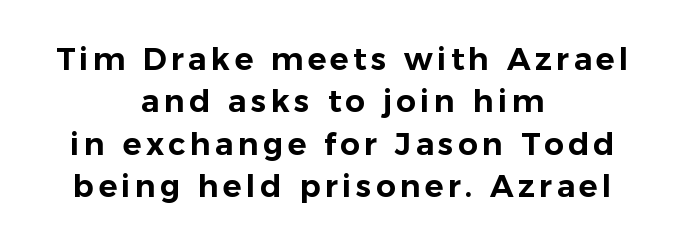
The image shows 31 px sans-serif type, upright; set centered, normal line spacing (1.37x), not underlined; low stroke contrast and a medium x-height.
